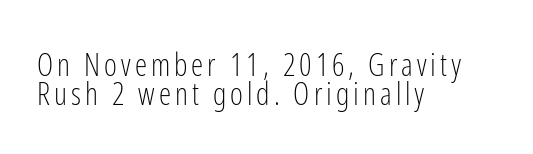
Q: Is the text bold? A: No.
Q: Is the text italic (slanted)? A: No, it is upright.
Q: Is the typeface a serif or a sans-serif typeface? A: Sans-serif.
Q: Is the text underlined? A: No.
Q: How is the paragraph aligned? A: Left-aligned.
Q: Is the spacing between lines tight, normal or loose? A: Tight.
Q: Width (condensed, normal, or wide)? A: Condensed.
Q: Stroke contrast? A: Low.
Q: x-height? A: Medium.
Q: Monospaced? A: No.
